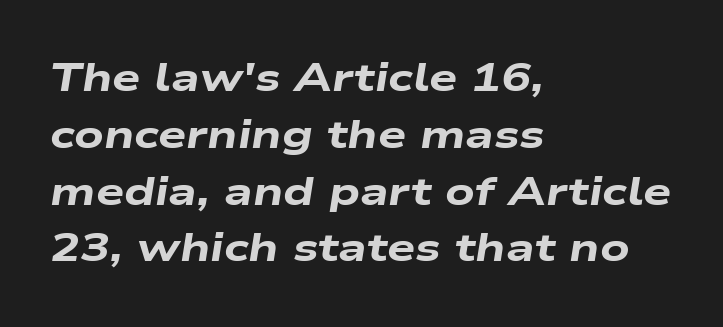
These lines carry a lot of weight — the face is fully bold. The lines in this sample share a left origin and differ only in where they stop. Designer's note — italics engaged. Type without underlining.
